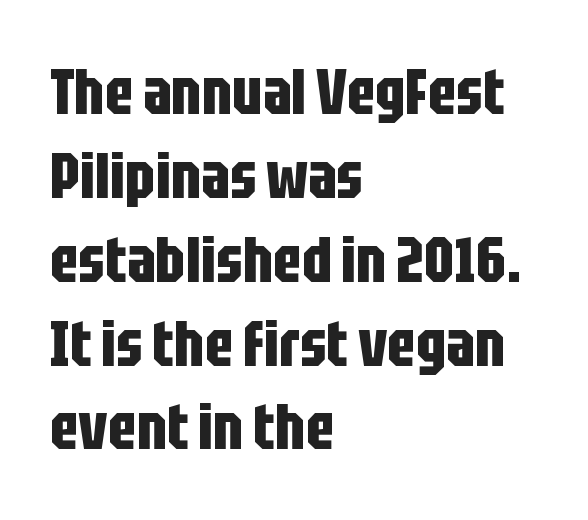
Q: Is the text bold? A: Yes.
Q: Is the text italic (slanted)? A: No, it is upright.
Q: Is the typeface a serif or a sans-serif typeface? A: Sans-serif.
Q: Is the text underlined? A: No.
Q: How is the paragraph aligned? A: Left-aligned.
Q: Is the spacing between letters normal or unusually wide? A: Normal.
Q: Is the spacing between lines tight, normal or loose? A: Normal.
Q: Width (condensed, normal, or wide)? A: Condensed.
Q: Stroke contrast? A: Low.
Q: x-height? A: Large.
Q: Monospaced? A: No.
